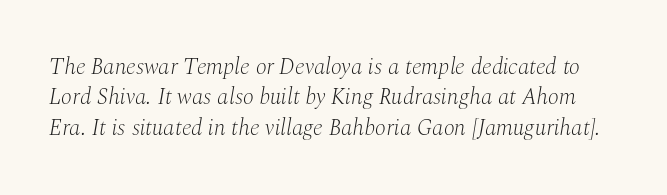
Q: Is the text bold? A: No.
Q: Is the text italic (slanted)? A: Yes, it leans right by about 10 degrees.
Q: Is the text underlined? A: No.
Q: Is the spacing between letters normal or unusually wide? A: Normal.
Q: Is the spacing between lines tight, normal or loose? A: Normal.
